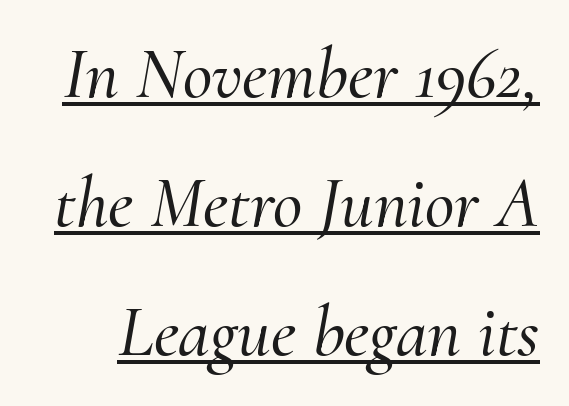
You could call the tracking neutral — neither tight nor loose. This rendering features underlined lettering. The lettering tilts uniformly, giving the passage an italic look. Think of a printed novel: that variable character pitch is what you see here. Little horizontal feet cap the strokes, marking this as serif type.
